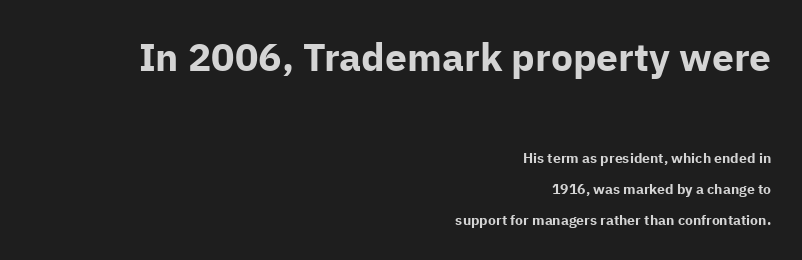
Look at the bottom of the vertical strokes: they stop flat, with no serifs. A typesetter would call this zero additional tracking. Check the space under the baseline: it is left empty. Unlike italic type, these characters show no tilt at all.
